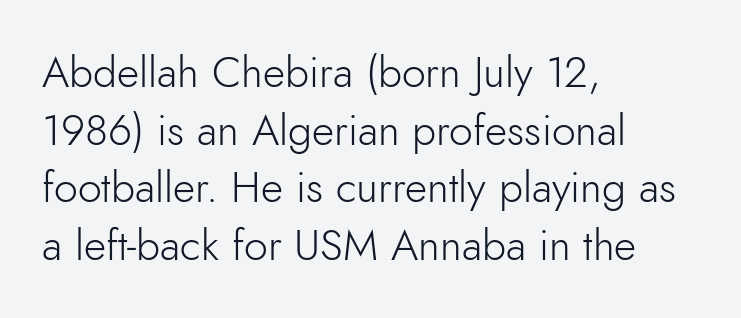
On a weight scale, this lands at 450 or below. The passage shown is typed in a proportional face where columns would drift. Ordinary non-slanted type is in use. The type family on display is of the sans-serif kind. How would I describe the line gaps? Plain and ordinary.
